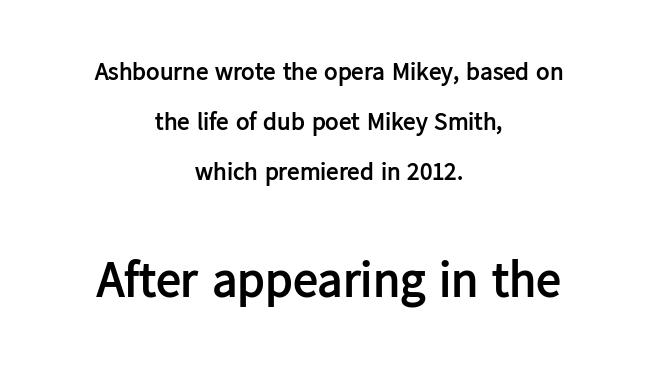
Q: Is the text bold? A: Yes.
Q: Is the text italic (slanted)? A: No, it is upright.
Q: Is the typeface a serif or a sans-serif typeface? A: Sans-serif.
Q: Is the text underlined? A: No.
Q: How is the paragraph aligned? A: Centered.
Q: Is the spacing between letters normal or unusually wide? A: Normal.
Q: Is the spacing between lines tight, normal or loose? A: Loose.
Q: Which block of text is set in a larger size, the first (top) or the second (bottom)? A: The second (bottom) one.
Q: Width (condensed, normal, or wide)? A: Normal.
Q: Stroke contrast? A: Low.
Q: x-height? A: Medium.
Q: Monospaced? A: No.
